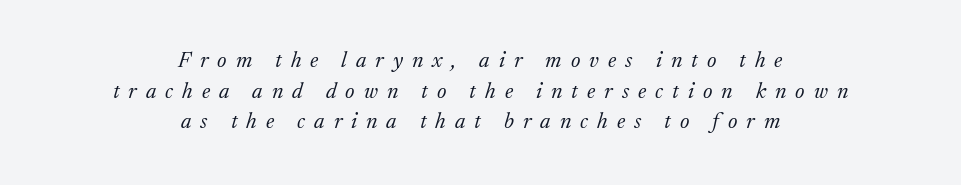
The rendering uses a moderate line-height, typical for paragraphs. Does the lettering tilt? It does — this is italic. Loose tracking; the words dissolve into strings of separated letters. Descenders are the only things crossing below the line.
